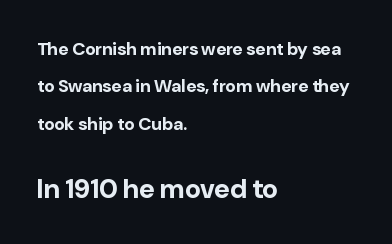
The image shows 27 px bold type, upright; set left-aligned, loose line spacing (2.08x), normal letter spacing, not underlined; the second (bottom) block is 1.5x larger.
